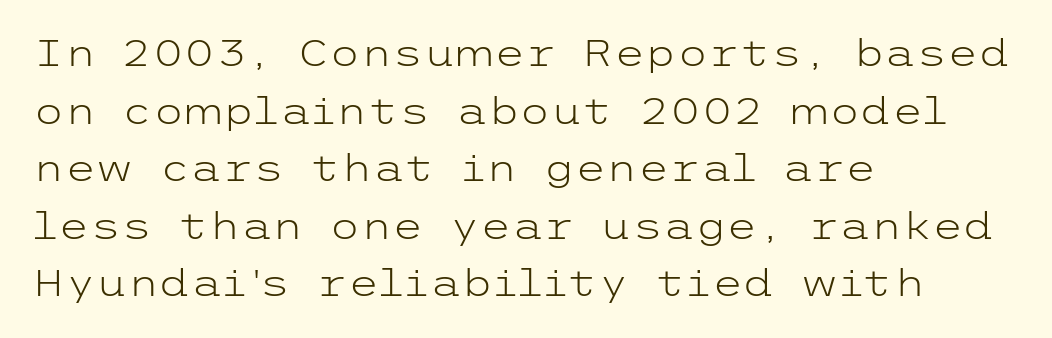
The image shows 36 px light, wide sans-serif type, upright; set left-aligned, normal line spacing (1.6x), normal letter spacing, not underlined; low stroke contrast and a medium x-height.
